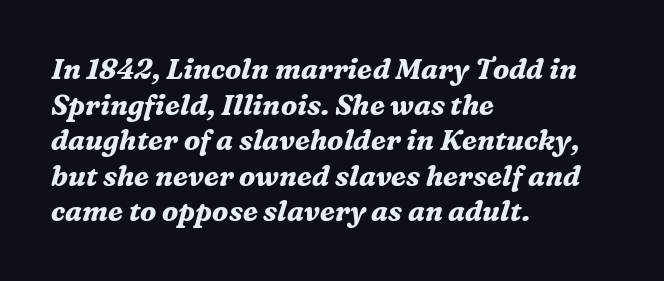
Spacing verdict: proportional, widths tailored to each character. These lines were composed using italics. A dark, heavy texture on the line: the type is bold. The space between consecutive lines is moderate. All the whitespace from short lines collects on the right.
